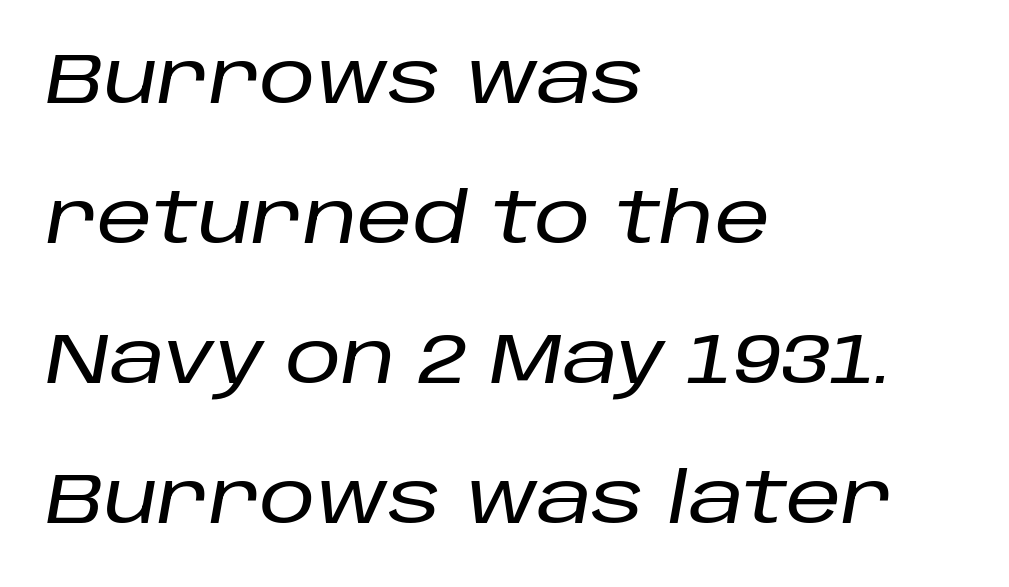
The setting favours the left margin, as ordinary paragraphs usually do. You can tell it's italic because the verticals aren't actually vertical. Decoration check: the copy has no underline. The passage shown is typed in a proportional face where columns would drift. Each new line begins a long way beneath the previous one. Tracking here is standard; glyphs follow each other at the usual distance.
